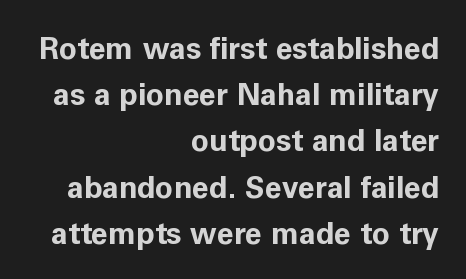
Just letters on the line, the space beneath them empty. As a designer I'd log this as weight 700, bold. Each letter keeps its own natural width here, so spacing adapts to shape. Observe the absence of serifs on each vertical stroke in this sample. Line ends are locked; line starts wander.
